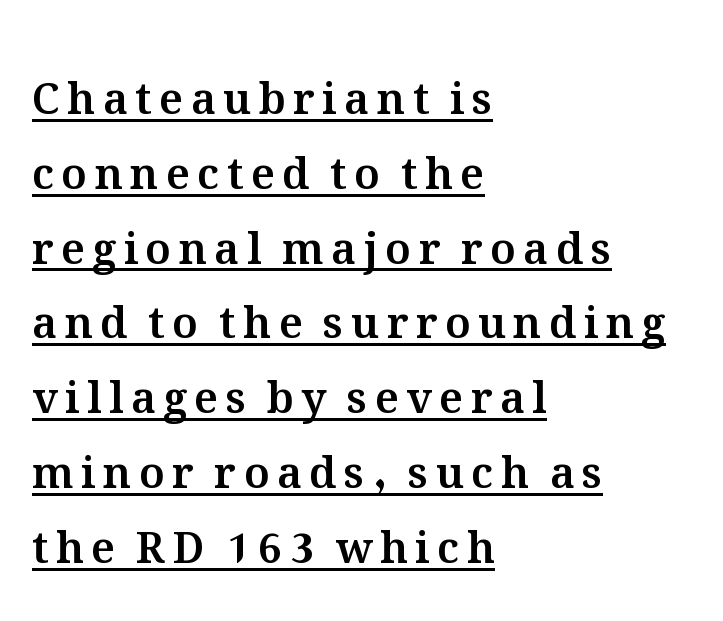
The image shows 43 px text type, upright; set left-aligned, line spacing 1.74x, underlined; medium stroke contrast and a medium x-height.
